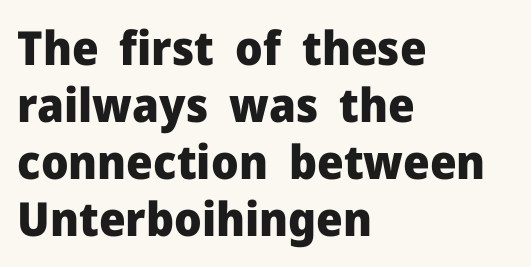
Q: Is the text bold? A: Yes.
Q: Is the text italic (slanted)? A: No, it is upright.
Q: Is the typeface a serif or a sans-serif typeface? A: Sans-serif.
Q: Is the text underlined? A: No.
Q: How is the paragraph aligned? A: Left-aligned.
Q: Is the spacing between letters normal or unusually wide? A: Normal.
Q: Width (condensed, normal, or wide)? A: Normal.
Q: Stroke contrast? A: Low.
Q: x-height? A: Medium.
Q: Monospaced? A: No.
